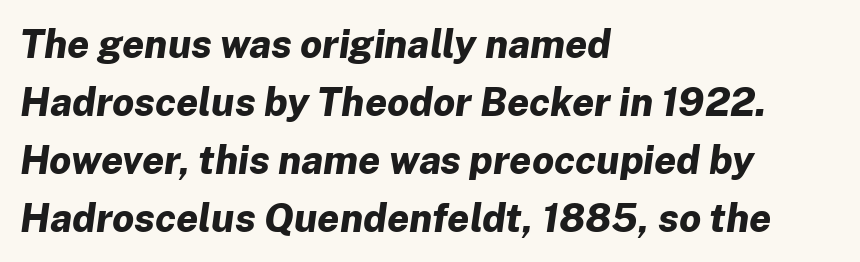
{"italic": "yes", "lean": "right", "slant_degrees": 8, "bold": "yes", "weight": "bold", "width": "normal", "stroke_contrast": "low", "x_height": "medium", "monospaced": "no", "underline": "no", "align": "left", "line_spacing": "normal", "line_spacing_ratio": 1.49, "letter_spacing": "normal", "letter_spacing_em": 0.0, "glyph_px": 39}
